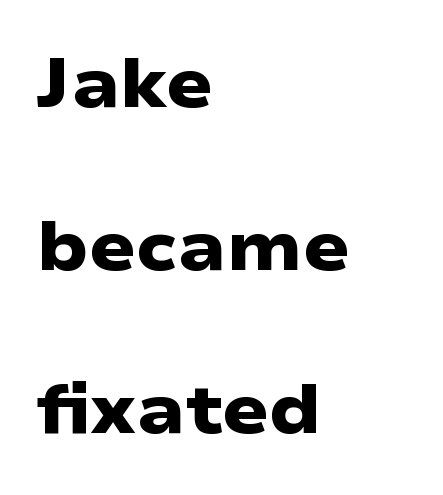
Inter-character spacing is left at the font's built-in metrics. You could not count columns in this text — the font is proportionally spaced. This is sans-serif lettering, the kind often seen on screens and signage. This sample is left-justified, so line endings fall wherever the words run out. Letters rest on an invisible, unmarked baseline. The rendering uses a bold face; every stroke is thick and dark.
